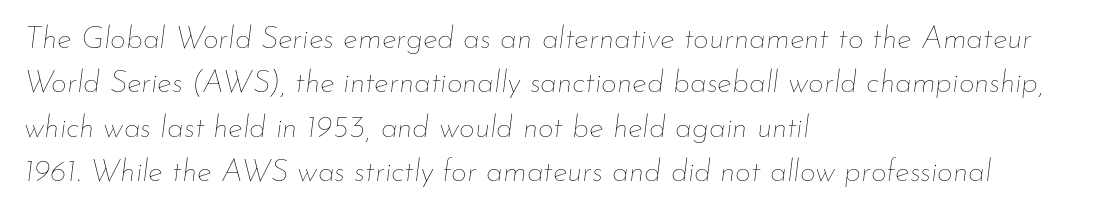
The passage is arranged the way most books set body copy — flush left. These lines sit exactly where default settings would place them. This is not heavy type; no bold has been used. Each letter keeps its own natural width here, so spacing adapts to shape. Nothing unusual about the tracking: characters are spaced as the font intends. A bare baseline throughout the passage.
